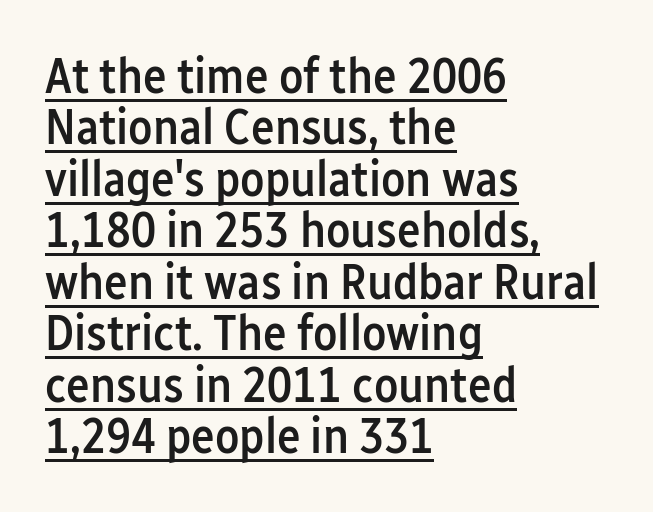
I'd describe the lettering as semibold — firm but not a full bold. This is roman type, the default non-slanted kind. Spacing between characters is what you'd get straight out of the box. What decoration does the sample have? An underline. Does the type have serifs? No, each stem ends abruptly. Line beginnings align vertically; line endings do not.
